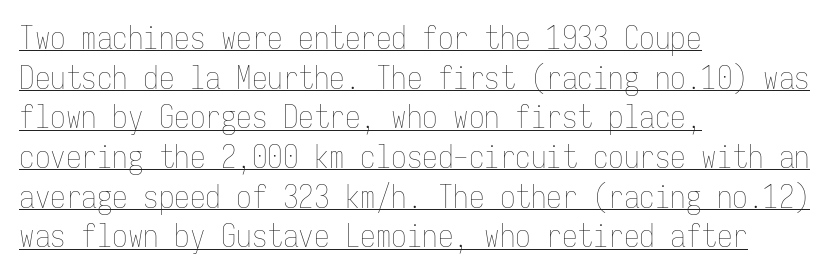
The letterforms sit shoulder to shoulder at normal distance. The specimen includes a rule beneath the text block's lines. Quick note: interline space is typical. The face used here is monospaced, like something from a code editor.
